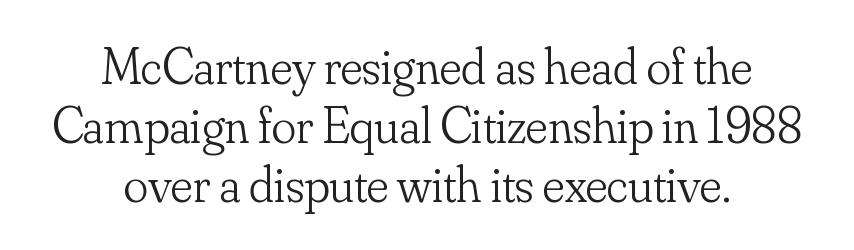
The letterforms sit at book weight or below. Does the copy run flush right? No — it is centered line by line. The passage shown is not underscored anywhere. Spacing verdict: proportional, widths tailored to each character. Style check: upright.
